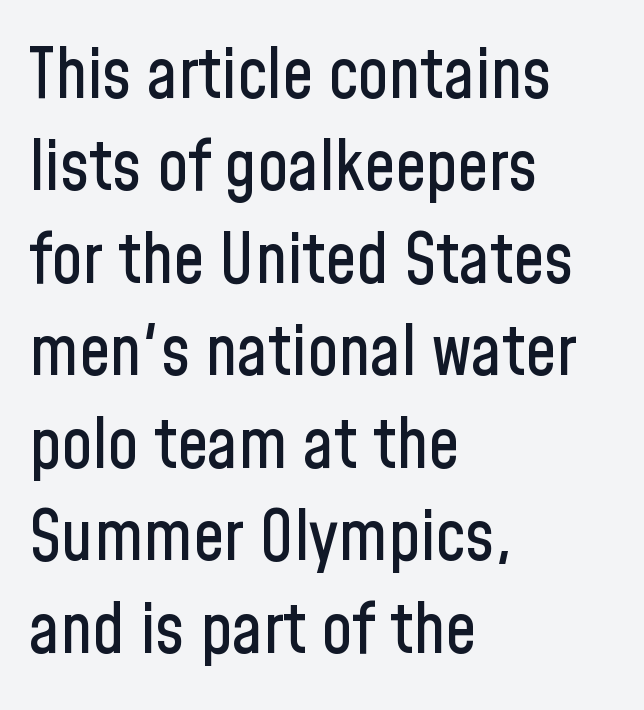
Q: Is the text italic (slanted)? A: No, it is upright.
Q: Is the typeface a serif or a sans-serif typeface? A: Sans-serif.
Q: Is the text underlined? A: No.
Q: How is the paragraph aligned? A: Left-aligned.
Q: Is the spacing between letters normal or unusually wide? A: Normal.
Q: Is the spacing between lines tight, normal or loose? A: Normal.
Q: Width (condensed, normal, or wide)? A: Condensed.
Q: Stroke contrast? A: Low.
Q: x-height? A: Medium.
Q: Monospaced? A: No.
